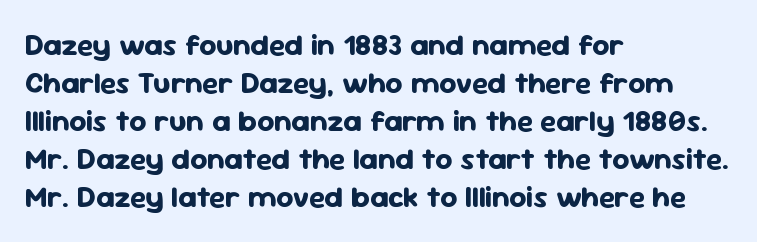
Does the leading feel generous? No, just average. Horizontal alignment here is leftward, the default for most running prose. The passage shown is emphatically bold. Default kerning and tracking; the words read as compact shapes. Style check: upright.
